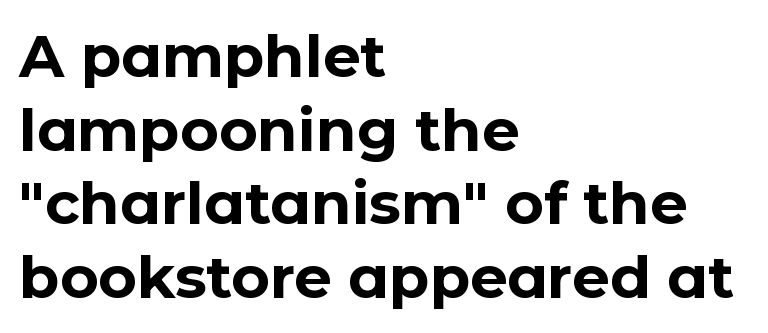
Each letter's strokes conclude bluntly, with no projecting serifs. The face used here is proportionally spaced, like ordinary book or web type. In CSS terms this would be text-align: left. The words here are not underlined. This is heavy type, rendered in bold. You can tell it's not italic because the verticals are truly vertical.
